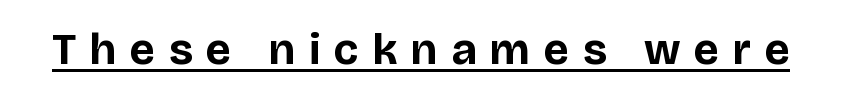
The image shows 44 px bold sans-serif type, upright; set unusually wide letter spacing (+0.32 em), underlined; low stroke contrast and a large x-height.
